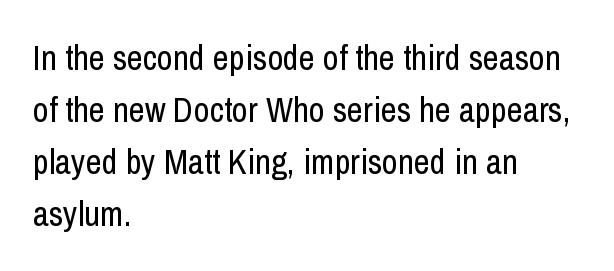
The image shows 35 px regular-weight, condensed sans-serif type, upright; set left-aligned, normal line spacing (1.49x), normal letter spacing, not underlined; low stroke contrast and a medium x-height.
